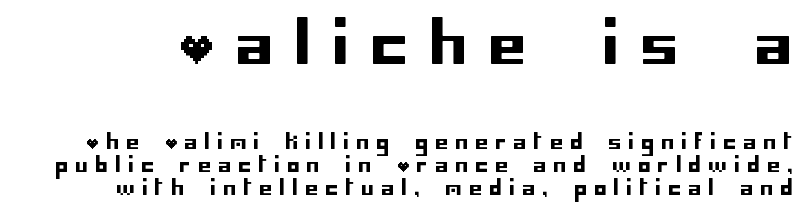
Q: Is the text italic (slanted)? A: No, it is upright.
Q: Is the typeface a serif or a sans-serif typeface? A: Sans-serif.
Q: Is the text underlined? A: No.
Q: Is the spacing between letters normal or unusually wide? A: Unusually wide.
Q: Which block of text is set in a larger size, the first (top) or the second (bottom)? A: The first (top) one.
Q: Width (condensed, normal, or wide)? A: Normal.
Q: Stroke contrast? A: Low.
Q: x-height? A: Large.
